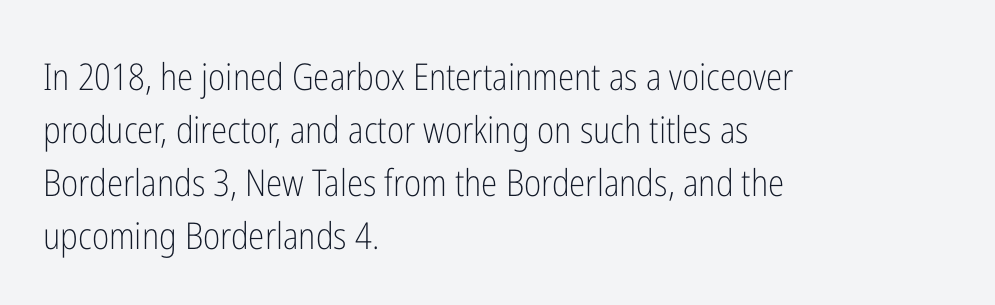
{"serif": "no", "italic": "no", "bold": "no", "weight": "light", "width": "condensed", "stroke_contrast": "low", "x_height": "medium", "monospaced": "no", "underline": "no", "align": "left", "line_spacing": "normal", "line_spacing_ratio": 1.43, "letter_spacing": "normal", "letter_spacing_em": 0.0, "glyph_px": 37}
